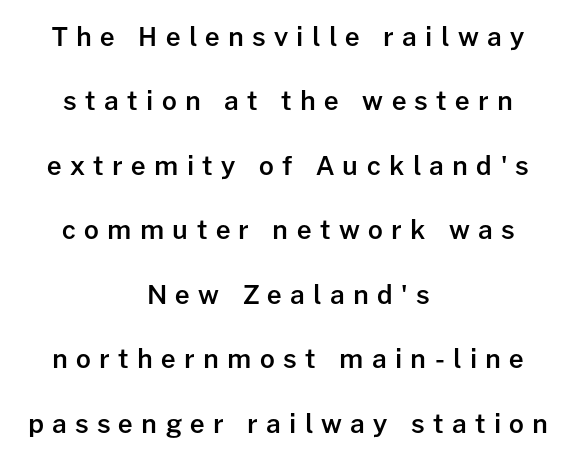
The image shows 26 px text type, upright; set centered, loose line spacing (2.48x), unusually wide letter spacing (+0.32 em), not underlined.
